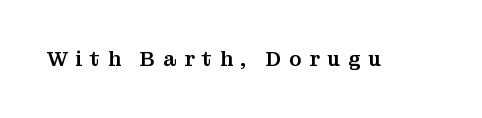
The image shows 20 px text type, upright; set unusually wide letter spacing (+0.39 em), not underlined.
